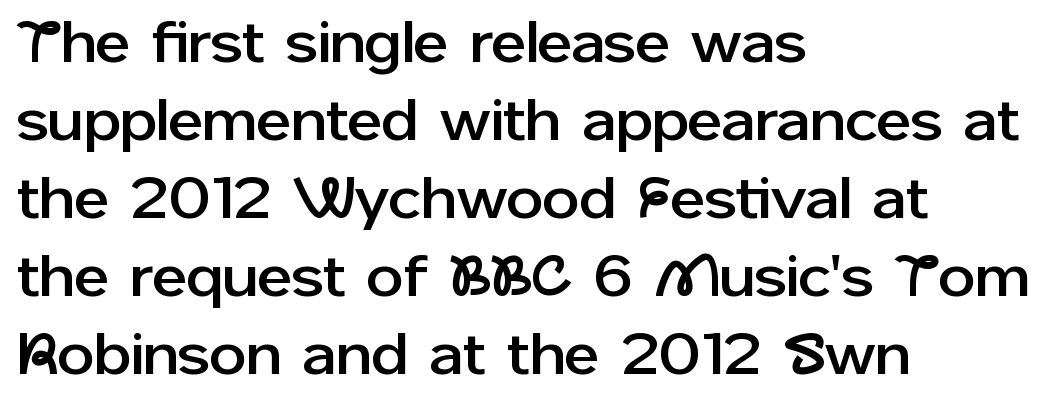
Think of a printed novel: that variable character pitch is what you see here. Italic? Not at all — the glyphs are vertical. The tracking reads as untouched default to a designer's eye. Underlining? Definitely not there. Is the block centered? No — it sits flush against the left margin. Leading: standard.
